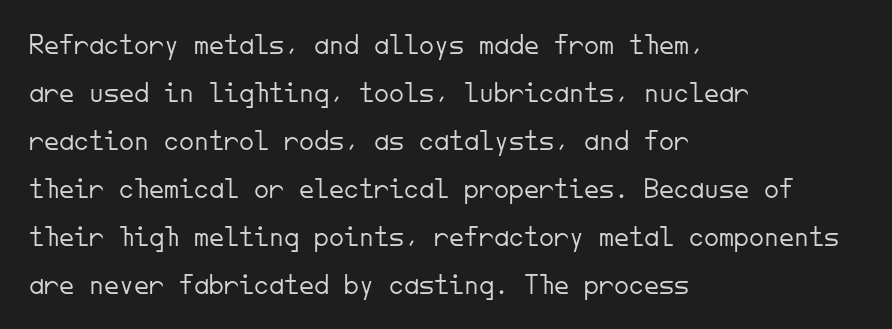
The font sits on the lighter half of the weight spectrum, regular included. This sample has the even, mechanical cadence of fixed-width lettering. Nope, no serifs anywhere on these letters. Every character sits straight up, as roman type does.
